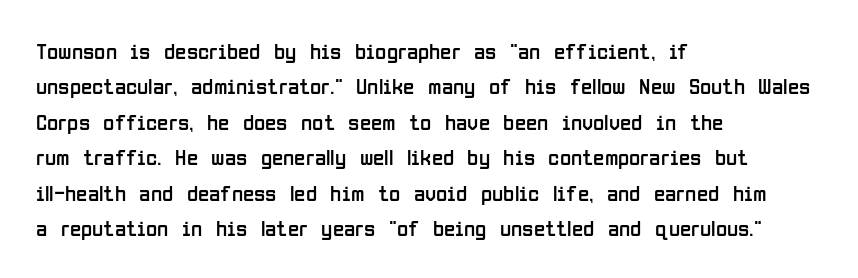
The face looks like a standard text weight, possibly lighter. Vertical strokes here are truly vertical. These lines keep a tight, regular rhythm from letter to letter. Leading matches the norm, producing a regular column. Left-aligned paragraph, ragged on the right. The space directly below the letters is spotless.
